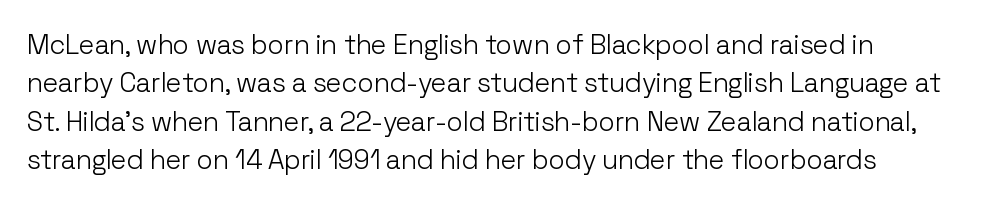
{"italic": "no", "bold": "no", "underline": "no", "line_spacing": "normal", "line_spacing_ratio": 1.42, "letter_spacing": "normal", "letter_spacing_em": 0.0, "glyph_px": 27}
